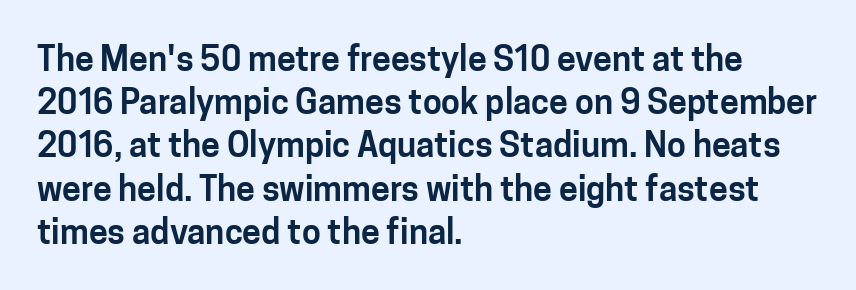
The image shows 34 px sans-serif type, upright; set left-aligned, normal line spacing (1.27x), normal letter spacing, not underlined; low stroke contrast and a medium x-height.
